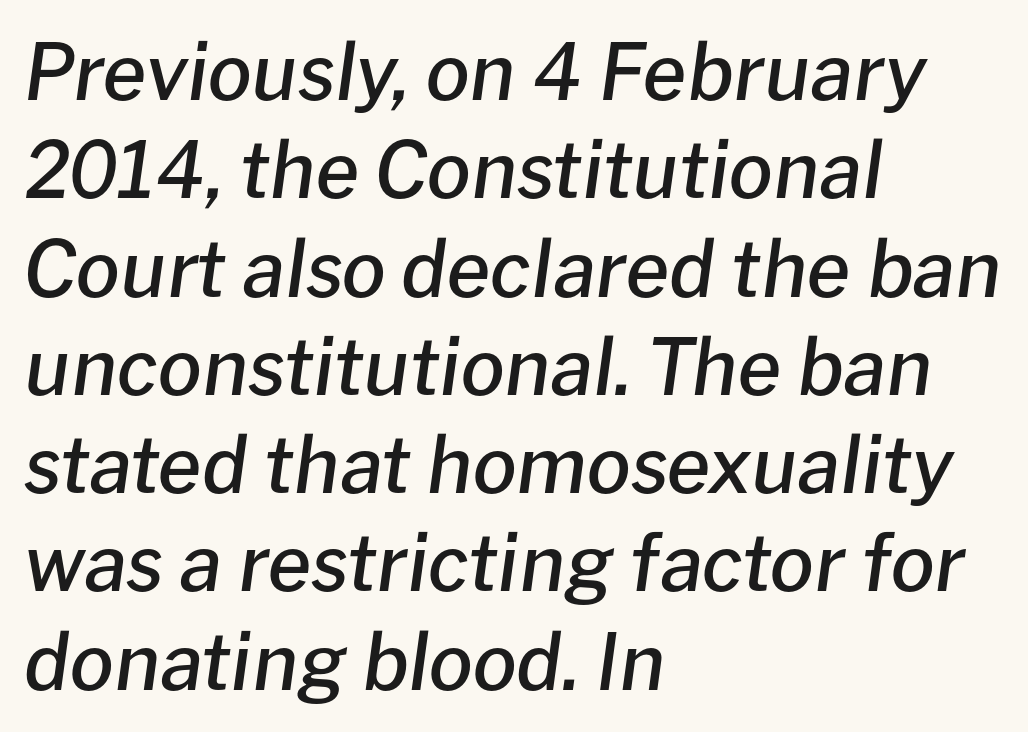
These lines sit exactly where default settings would place them. The characters look somewhat weighty, a semibold short of true bold. Designer's note — italics engaged. Underline: absent. Varying glyph widths throughout — classic text-font behaviour. Words appear dense and cohesive because spacing is normal.
